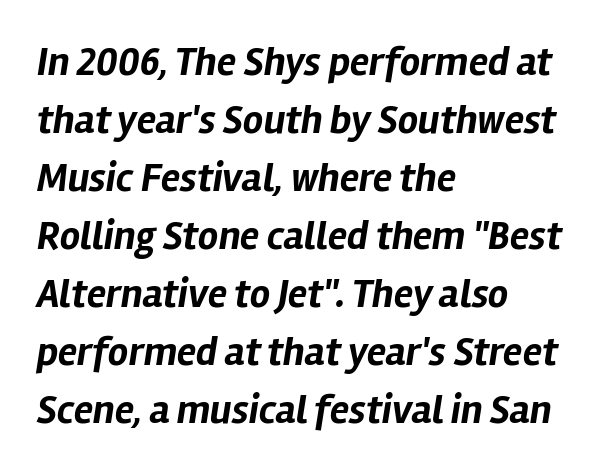
Q: Is the text bold? A: Yes.
Q: Is the text italic (slanted)? A: Yes, it leans right by about 12 degrees.
Q: Is the text underlined? A: No.
Q: How is the paragraph aligned? A: Left-aligned.
Q: Is the spacing between letters normal or unusually wide? A: Normal.
Q: Is the spacing between lines tight, normal or loose? A: Normal.
Q: Width (condensed, normal, or wide)? A: Normal.
Q: Stroke contrast? A: Low.
Q: x-height? A: Medium.
Q: Monospaced? A: No.
